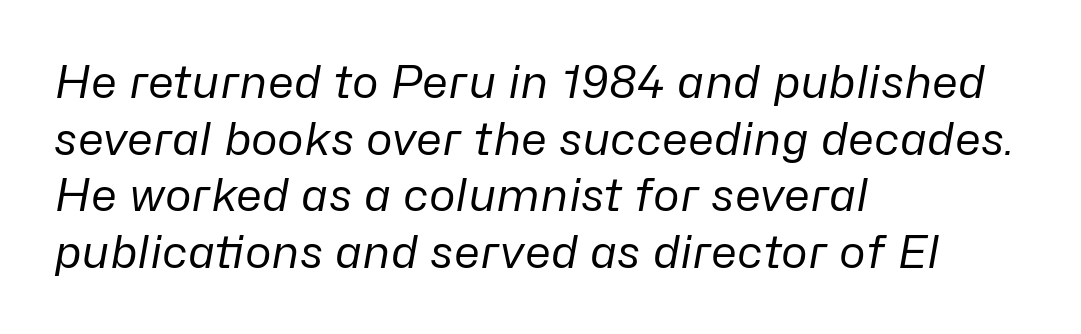
The image shows 45 px regular-weight type, italic (leaning right); set left-aligned, normal line spacing (1.26x), normal letter spacing, not underlined; low stroke contrast and a medium x-height.
